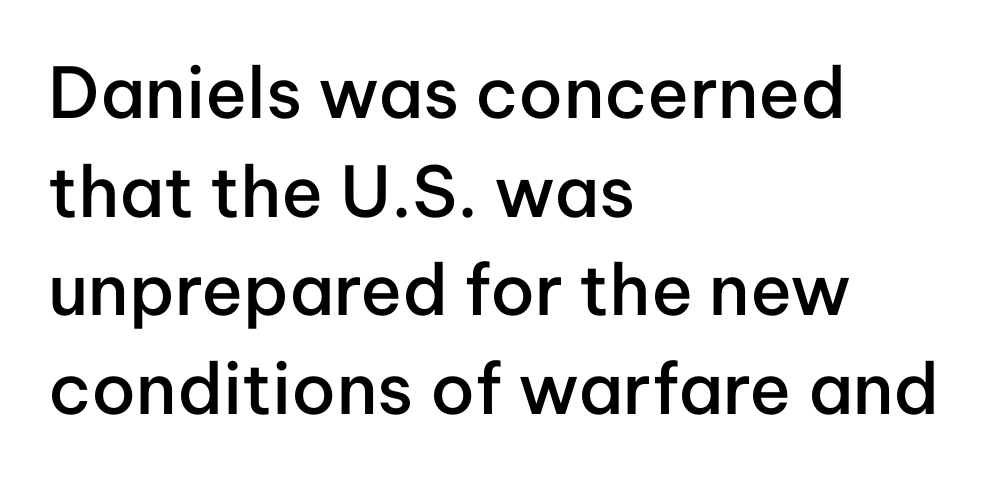
{"serif": "no", "italic": "no", "bold": "semi", "weight": "semibold", "width": "normal", "stroke_contrast": "low", "x_height": "medium", "monospaced": "no", "underline": "no", "align": "left", "line_spacing": "normal", "line_spacing_ratio": 1.41, "letter_spacing": "normal", "letter_spacing_em": 0.0, "glyph_px": 70}
